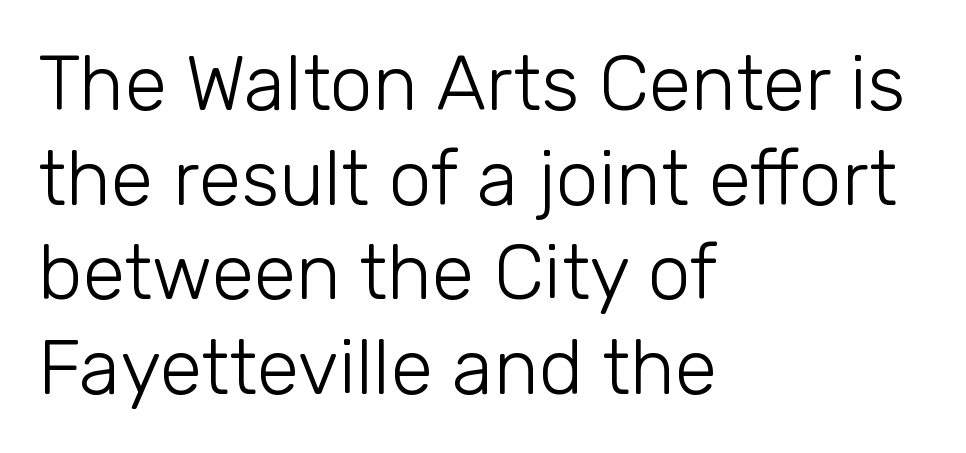
{"serif": "no", "italic": "no", "bold": "no", "weight": "light", "width": "normal", "stroke_contrast": "low", "x_height": "medium", "monospaced": "no", "underline": "no", "align": "left", "line_spacing_ratio": 1.23, "letter_spacing": "normal", "letter_spacing_em": 0.0, "glyph_px": 77}
